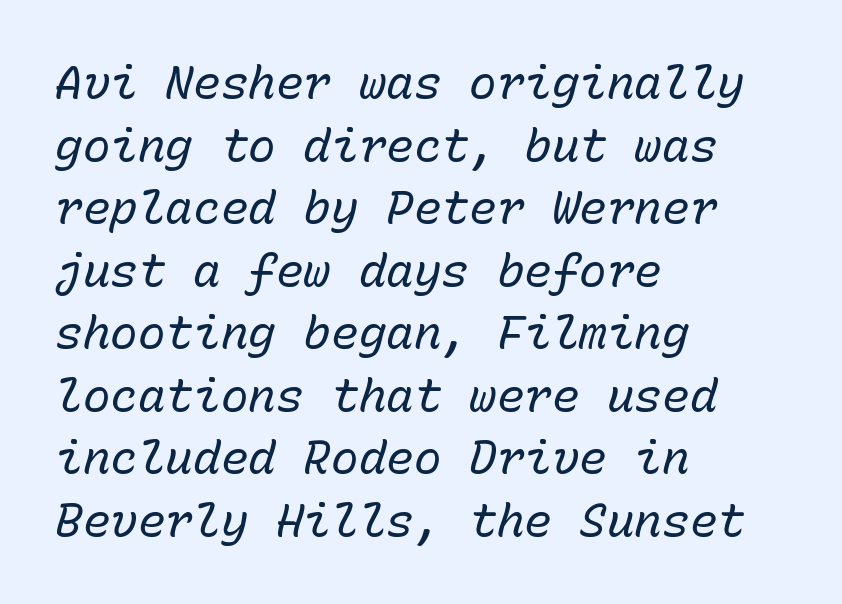
The lines sit at an ordinary, default distance from one another. In terms of posture, this sample is oblique. Check under the words: just untouched page. Is the type heavy? It reads as light-to-regular instead. This sample has the even, mechanical cadence of fixed-width lettering. Where is the straight margin? On the left.
